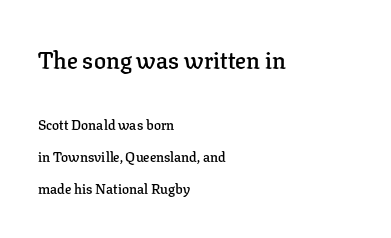
The gaps between neighbouring characters are ordinary and unremarkable. The vertical gap from one line to the next is large. Size contrast runs from large at the top to small at the bottom. Leftover space on each line is placed entirely after the last word.
